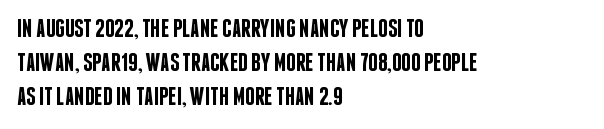
Q: Is the text bold? A: Semi-bold.
Q: Is the text italic (slanted)? A: No, it is upright.
Q: Is the text underlined? A: No.
Q: How is the paragraph aligned? A: Left-aligned.
Q: Is the spacing between letters normal or unusually wide? A: Normal.
Q: Is the spacing between lines tight, normal or loose? A: Normal.
